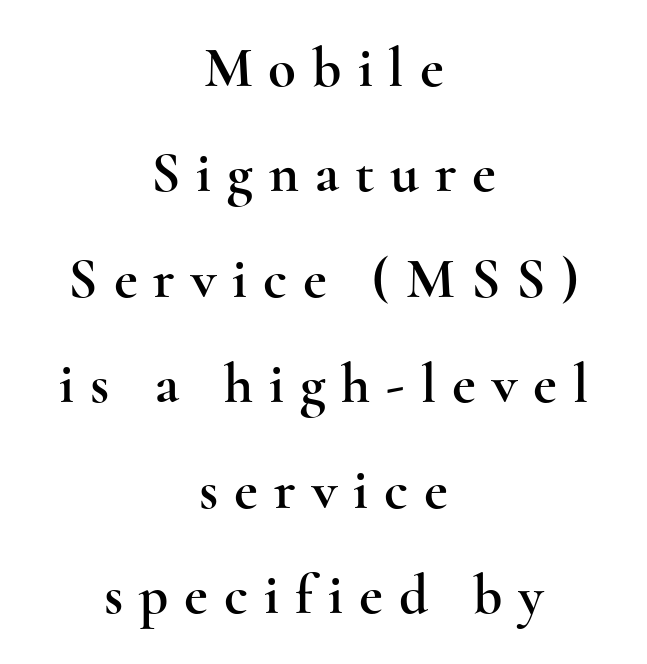
The image shows 57 px wide serif type, upright; set centered, line spacing 1.85x, unusually wide letter spacing (+0.28 em), not underlined; a small x-height.
